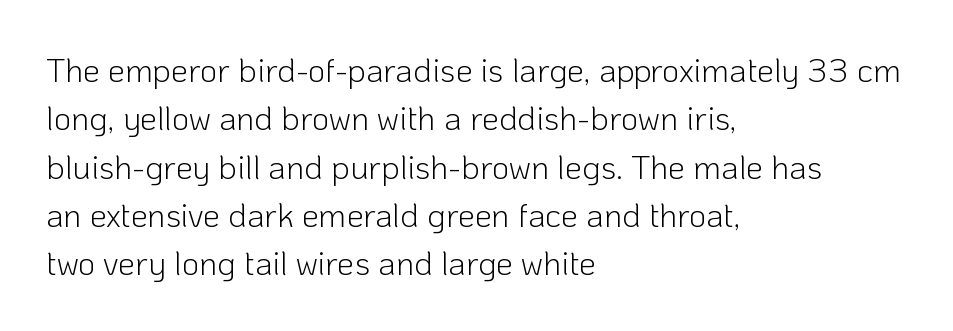
Q: Is the text bold? A: No.
Q: Is the text italic (slanted)? A: No, it is upright.
Q: Is the typeface a serif or a sans-serif typeface? A: Sans-serif.
Q: Is the text underlined? A: No.
Q: How is the paragraph aligned? A: Left-aligned.
Q: Is the spacing between letters normal or unusually wide? A: Normal.
Q: Is the spacing between lines tight, normal or loose? A: Normal.
Q: Width (condensed, normal, or wide)? A: Normal.
Q: Stroke contrast? A: Low.
Q: x-height? A: Medium.
Q: Monospaced? A: No.
